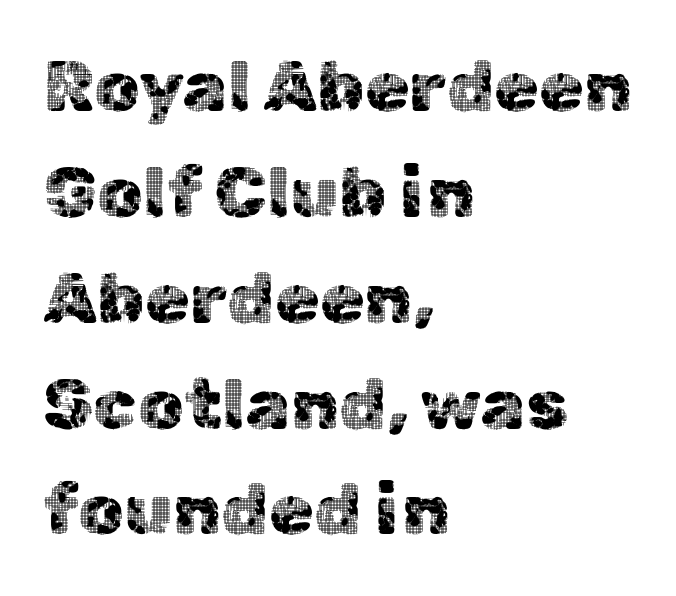
The image shows 72 px sans-serif type, upright; set left-aligned, normal line spacing (1.47x), normal letter spacing, not underlined; a medium x-height.
